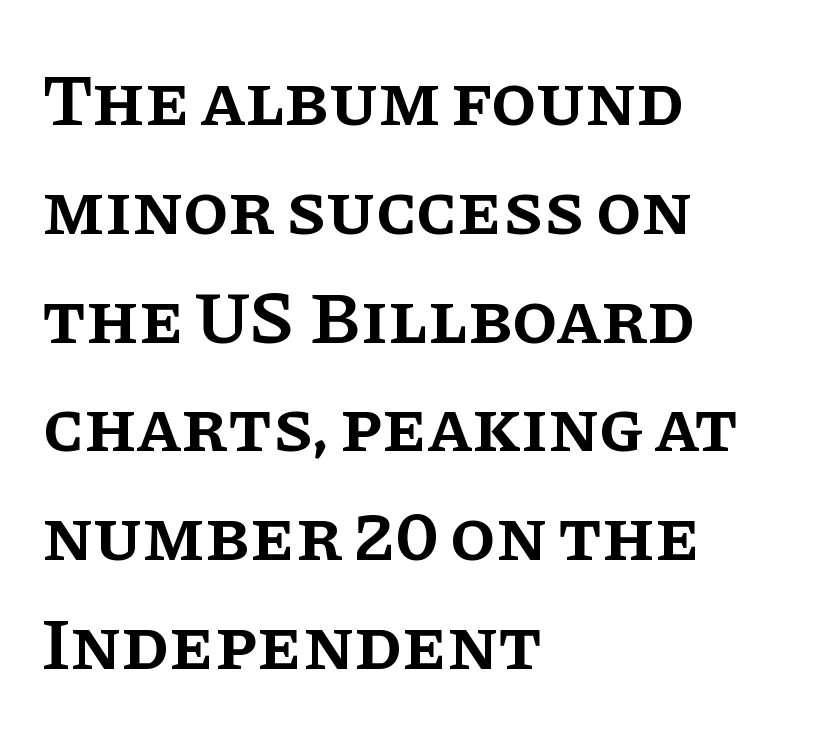
Tall strokes in this sample are plumb rather than angled. The rendering anchors every line to the left-hand side. The area under the type is left untouched. Does extra space separate the letters? No, they use regular spacing. Emphasis by weight is partial: semibold. Evenly set lines give the paragraph a standard silhouette.
